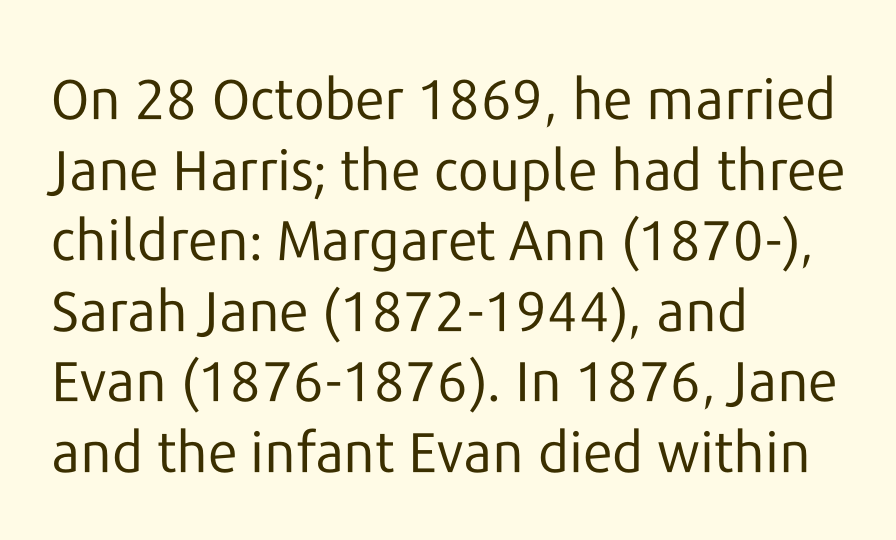
Inter-character spacing is left at the font's built-in metrics. The letters advance in unequal steps, a hallmark of proportional type. Stroke mass is kept to a normal reading level or below. Quick note: underline off. The face used here is a sans, in the tradition of grotesques and geometrics.
